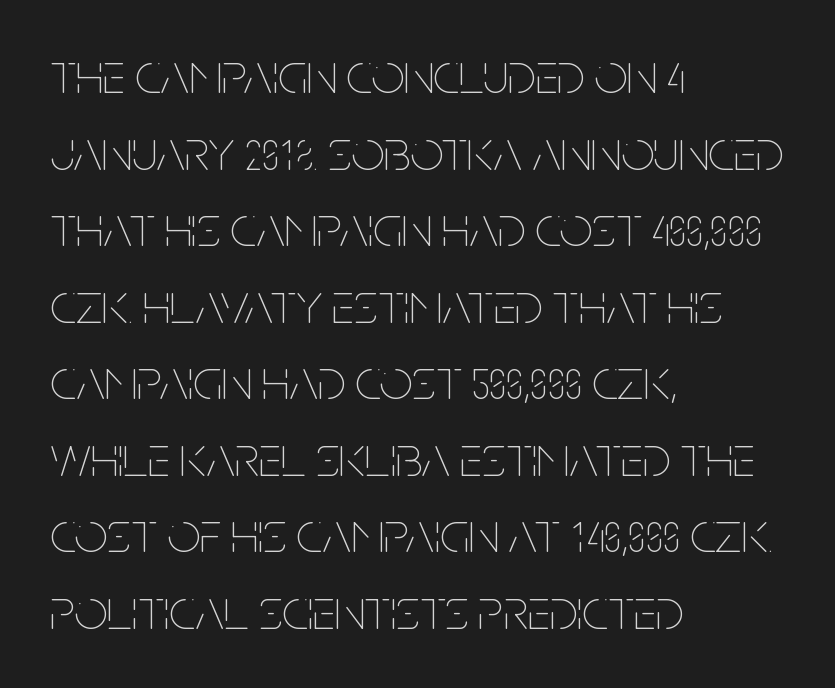
The image shows 58 px thin, condensed type, upright; set left-aligned, normal line spacing (1.32x), normal letter spacing, not underlined; low stroke contrast and a large x-height.
